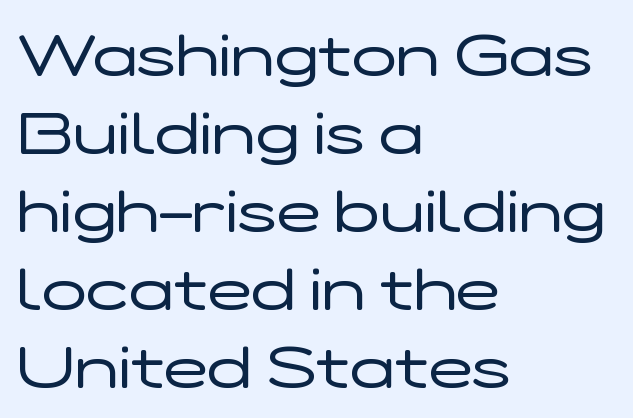
{"serif": "no", "italic": "no", "bold": "no", "weight": "regular", "width": "wide", "stroke_contrast": "low", "x_height": "medium", "monospaced": "no", "underline": "no", "align": "left", "line_spacing": "normal", "line_spacing_ratio": 1.32, "letter_spacing": "normal", "letter_spacing_em": 0.0, "glyph_px": 59}
